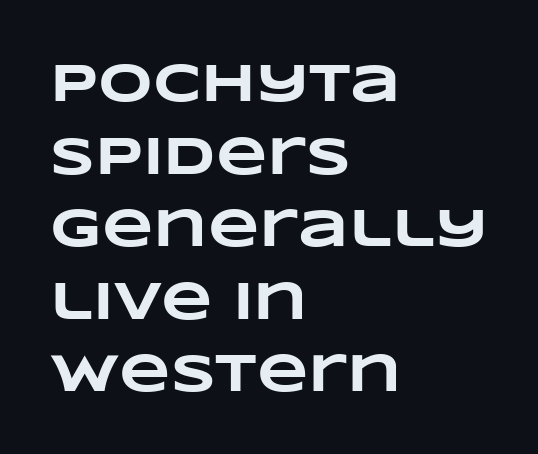
Descenders hang freely into open space. Whoever set this chose a conventional vertical rhythm. Nobody touched the tracking dial on this one. The paragraph has a hard left edge and a soft right edge. Strong, thick strokes mark this as bold type. Each letter keeps its own natural width here, so spacing adapts to shape.
